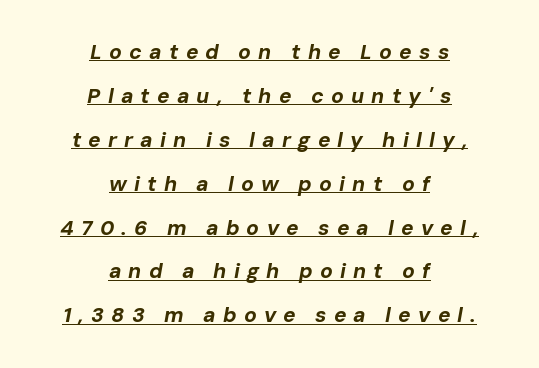
The image shows 21 px bold type, italic (leaning right); set centered, loose line spacing (2.09x), unusually wide letter spacing (+0.34 em), underlined.
